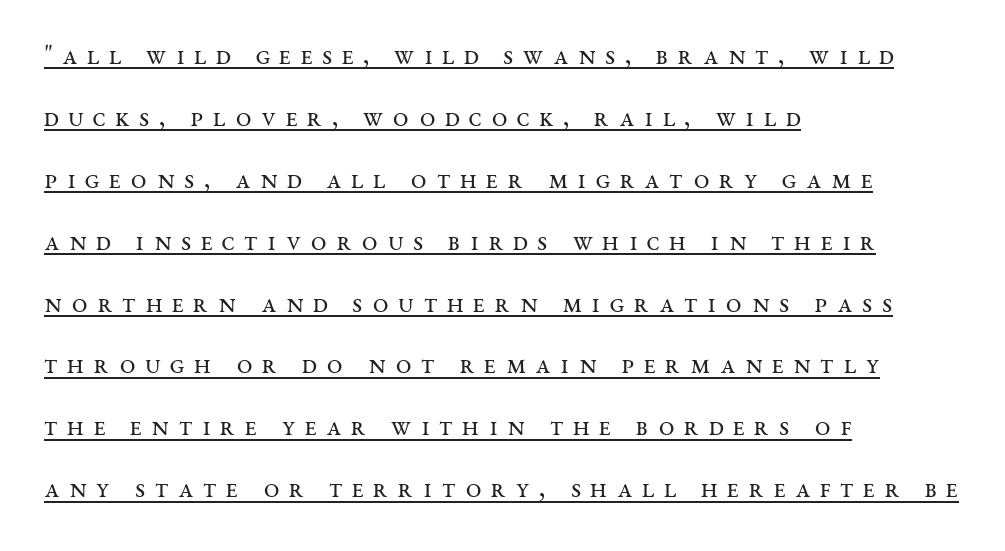
The image shows 28 px regular-weight, wide serif type, upright; set left-aligned, loose line spacing (2.21x), unusually wide letter spacing (+0.34 em), underlined; medium stroke contrast and a large x-height.
